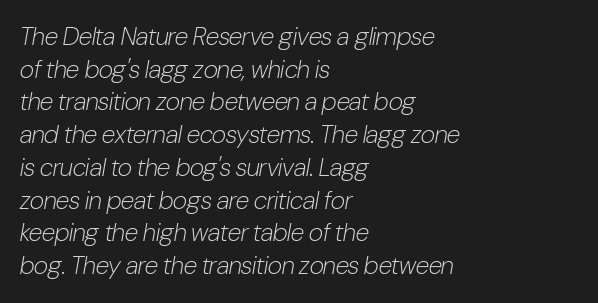
Interline gaps are of average width in this sample. Beneath every word, the page is bare. No extra tracking has been applied to these lines. The rendering applies a slant to the glyphs. Is the type heavy? It reads as light-to-regular instead.
